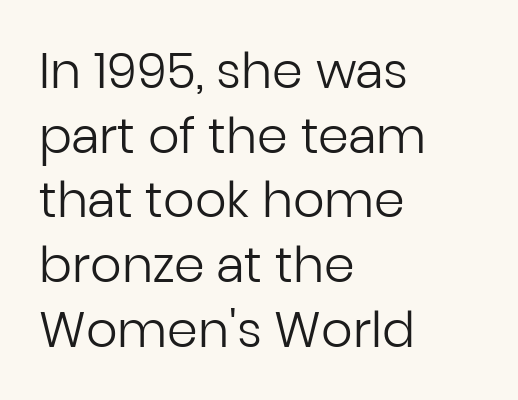
Q: Is the text bold? A: No.
Q: Is the text italic (slanted)? A: No, it is upright.
Q: Is the typeface a serif or a sans-serif typeface? A: Sans-serif.
Q: Is the text underlined? A: No.
Q: How is the paragraph aligned? A: Left-aligned.
Q: Is the spacing between letters normal or unusually wide? A: Normal.
Q: Is the spacing between lines tight, normal or loose? A: Normal.
Q: Width (condensed, normal, or wide)? A: Normal.
Q: Stroke contrast? A: Low.
Q: x-height? A: Medium.
Q: Monospaced? A: No.
